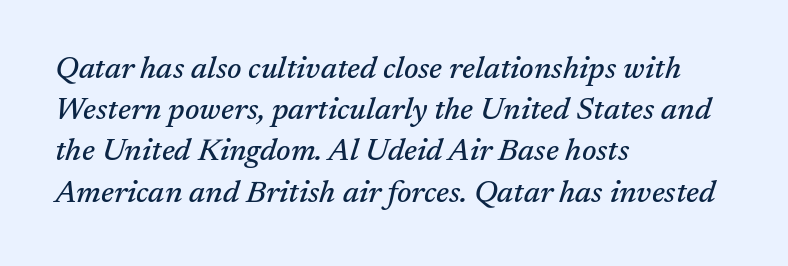
Q: Is the text italic (slanted)? A: Yes, it leans right by about 17 degrees.
Q: Is the typeface a serif or a sans-serif typeface? A: Serif.
Q: Is the text underlined? A: No.
Q: How is the paragraph aligned? A: Left-aligned.
Q: Is the spacing between letters normal or unusually wide? A: Normal.
Q: Is the spacing between lines tight, normal or loose? A: Normal.
Q: Width (condensed, normal, or wide)? A: Normal.
Q: Stroke contrast? A: Medium.
Q: x-height? A: Medium.
Q: Monospaced? A: No.
